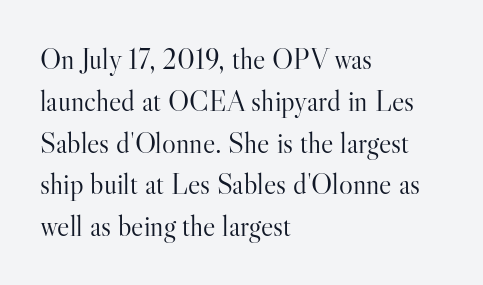
The image shows 29 px light serif type, upright; set left-aligned, normal line spacing (1.44x), normal letter spacing, not underlined; high stroke contrast and a small x-height.
